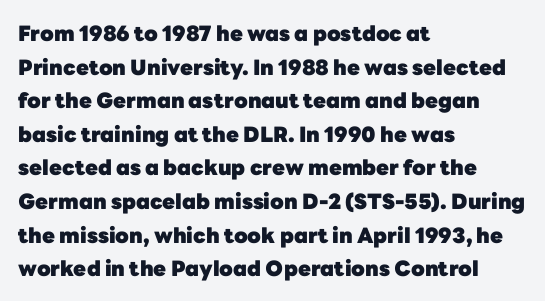
This sample uses plain, unmodified letter spacing. The lines are quadded left. If you measured baseline to baseline, you'd find a middling distance. A dark, heavy texture on the line: the type is bold. Unmarked baselines from the first word to the last.
